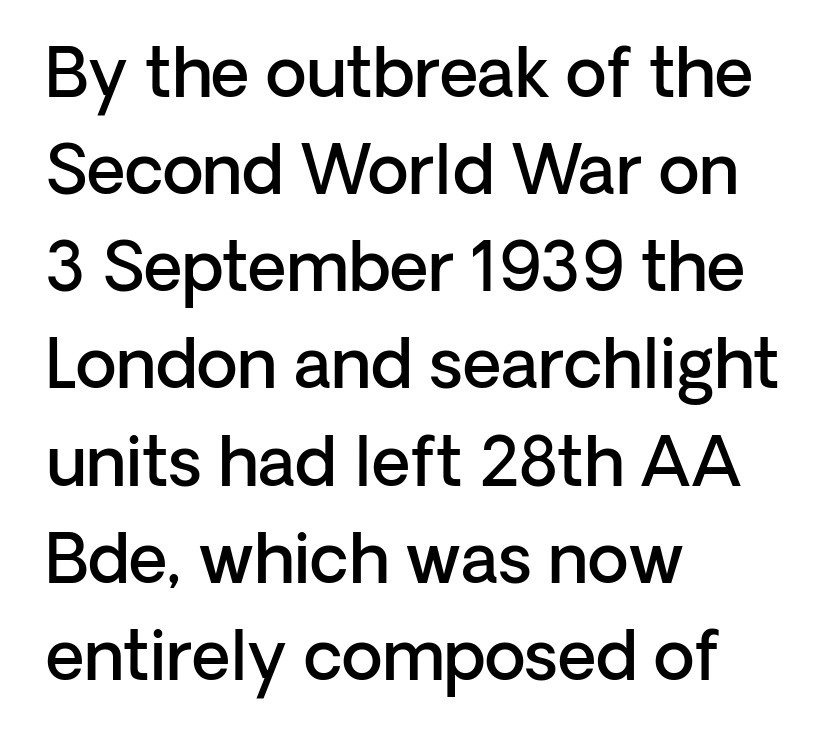
The image shows 67 px semibold sans-serif type, upright; set left-aligned, normal line spacing (1.45x), normal letter spacing, not underlined; low stroke contrast and a medium x-height.
